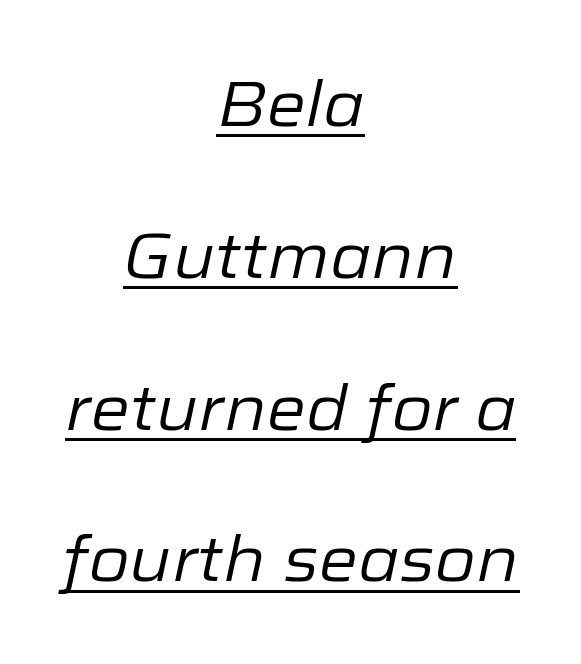
The image shows 63 px regular-weight type, italic (leaning right); set centered, loose line spacing (2.41x), normal letter spacing, underlined; low stroke contrast and a medium x-height.
